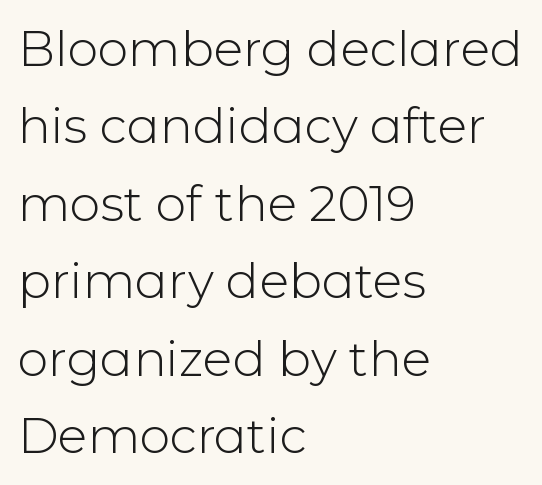
The image shows 49 px light sans-serif type, upright; set left-aligned, normal line spacing (1.58x), normal letter spacing, not underlined; low stroke contrast and a medium x-height.
